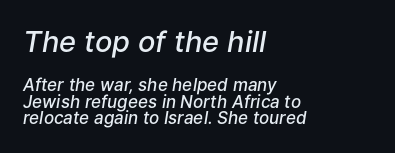
The image shows 29 px semibold type, italic (leaning right); set left-aligned, tight line spacing (0.97x), normal letter spacing, not underlined; the first (top) block is 1.71x larger; low stroke contrast and a medium x-height.
